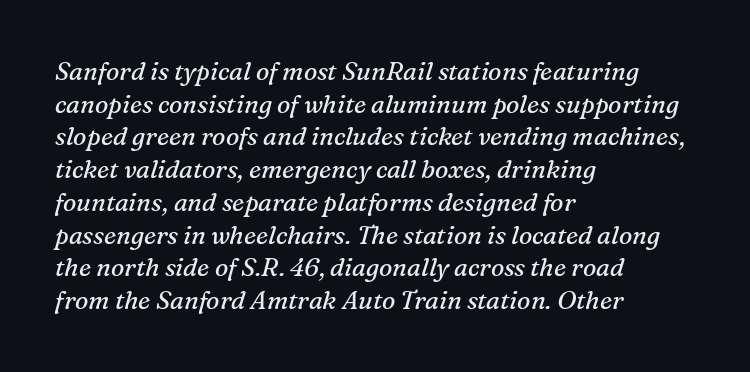
Q: Is the text bold? A: No.
Q: Is the text italic (slanted)? A: Yes, it leans right by about 16 degrees.
Q: Is the text underlined? A: No.
Q: How is the paragraph aligned? A: Left-aligned.
Q: Is the spacing between letters normal or unusually wide? A: Normal.
Q: Is the spacing between lines tight, normal or loose? A: Normal.
